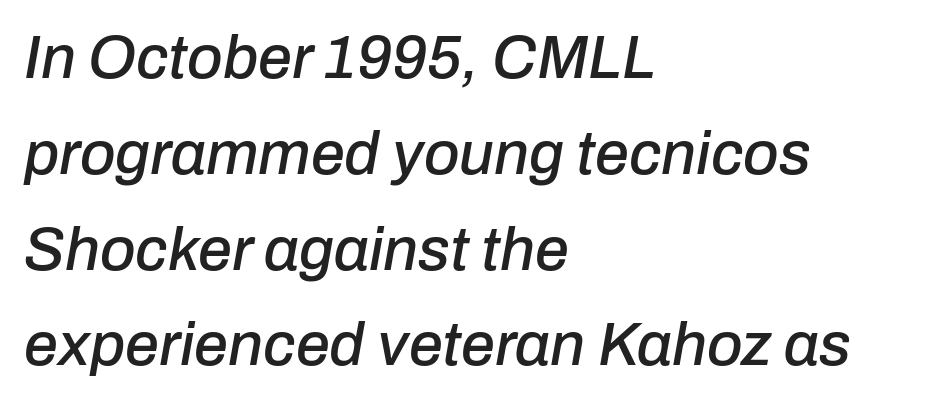
Q: Is the text italic (slanted)? A: Yes, it leans right by about 10 degrees.
Q: Is the text underlined? A: No.
Q: How is the paragraph aligned? A: Left-aligned.
Q: Is the spacing between letters normal or unusually wide? A: Normal.
Q: Is the spacing between lines tight, normal or loose? A: Normal.
Q: Width (condensed, normal, or wide)? A: Normal.
Q: Stroke contrast? A: Low.
Q: x-height? A: Medium.
Q: Monospaced? A: No.
